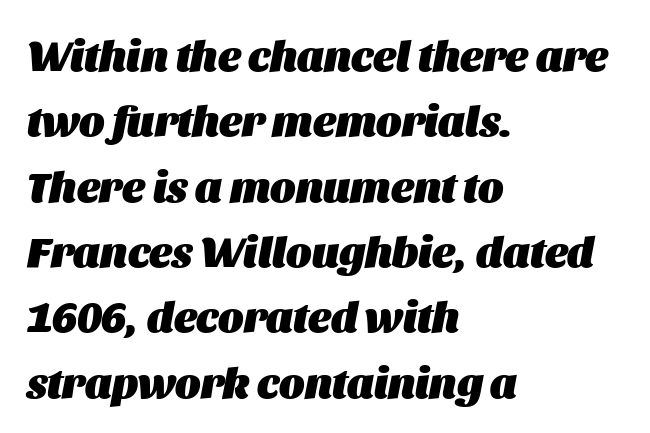
{"italic": "yes", "lean": "right", "slant_degrees": 11, "bold": "yes", "weight": "heavy", "width": "normal", "stroke_contrast": "medium", "x_height": "large", "monospaced": "no", "underline": "no", "align": "left", "line_spacing": "normal", "line_spacing_ratio": 1.52, "letter_spacing": "normal", "letter_spacing_em": 0.0, "glyph_px": 43}
